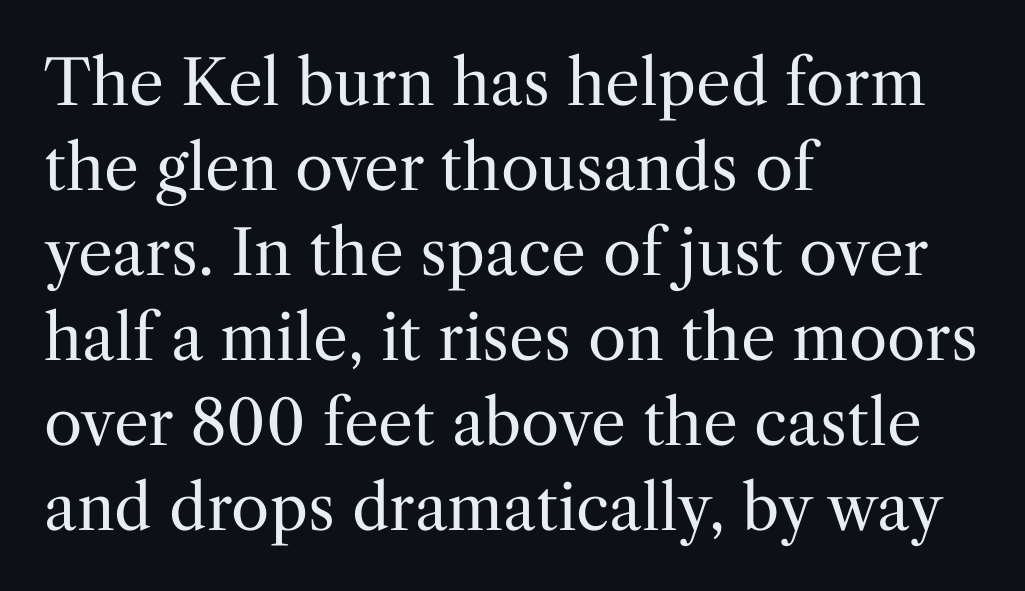
Q: Is the text bold? A: No.
Q: Is the text italic (slanted)? A: No, it is upright.
Q: Is the typeface a serif or a sans-serif typeface? A: Serif.
Q: Is the text underlined? A: No.
Q: How is the paragraph aligned? A: Left-aligned.
Q: Is the spacing between letters normal or unusually wide? A: Normal.
Q: Is the spacing between lines tight, normal or loose? A: Normal.
Q: Width (condensed, normal, or wide)? A: Normal.
Q: Stroke contrast? A: Medium.
Q: x-height? A: Medium.
Q: Monospaced? A: No.
